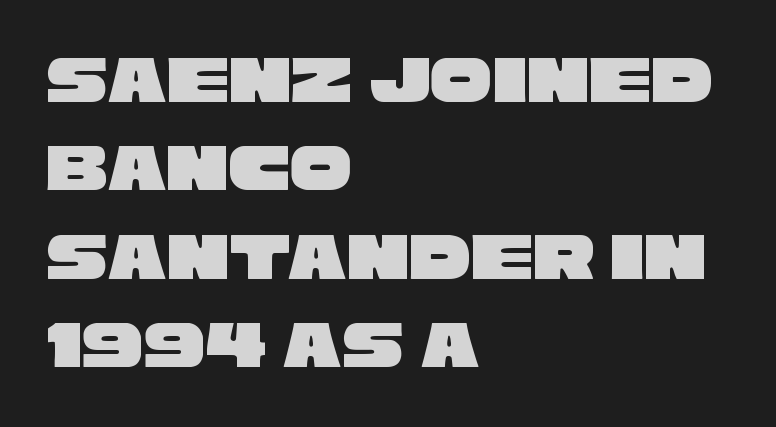
Type without underlining. Compared with typical body copy, the letter spacing here is the same. Layout note: lines flush left. What kind of face is this? One without serifs — a sans. This sample keeps an unexceptional amount of space between lines. The rendering uses natural spacing where letterforms have individual widths.
